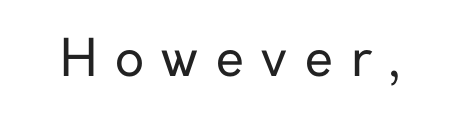
Q: Is the text bold? A: No.
Q: Is the text italic (slanted)? A: No, it is upright.
Q: Is the typeface a serif or a sans-serif typeface? A: Sans-serif.
Q: Is the text underlined? A: No.
Q: Is the spacing between letters normal or unusually wide? A: Unusually wide.
Q: Width (condensed, normal, or wide)? A: Normal.
Q: Stroke contrast? A: Low.
Q: x-height? A: Medium.
Q: Monospaced? A: No.
